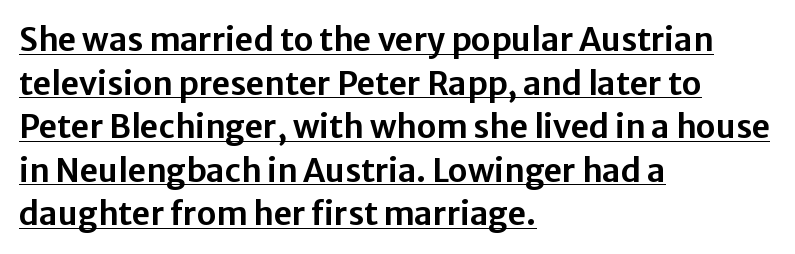
{"serif": "no", "italic": "no", "width": "normal", "stroke_contrast": "low", "x_height": "medium", "monospaced": "no", "underline": "yes", "align": "left", "line_spacing": "normal", "line_spacing_ratio": 1.36, "letter_spacing": "normal", "letter_spacing_em": 0.0, "glyph_px": 32}
